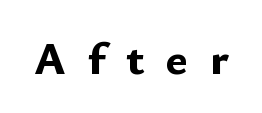
Q: Is the text bold? A: Yes.
Q: Is the text italic (slanted)? A: No, it is upright.
Q: Is the typeface a serif or a sans-serif typeface? A: Sans-serif.
Q: Is the text underlined? A: No.
Q: Is the spacing between letters normal or unusually wide? A: Unusually wide.
Q: Width (condensed, normal, or wide)? A: Normal.
Q: Stroke contrast? A: Low.
Q: x-height? A: Small.
Q: Monospaced? A: No.
